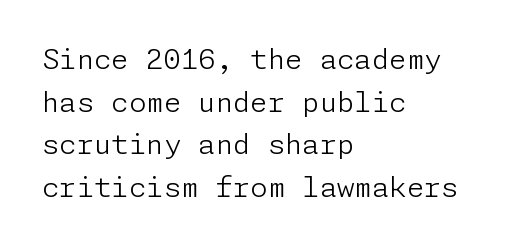
Q: Is the text bold? A: No.
Q: Is the text italic (slanted)? A: No, it is upright.
Q: Is the typeface a serif or a sans-serif typeface? A: Sans-serif.
Q: Is the text underlined? A: No.
Q: How is the paragraph aligned? A: Left-aligned.
Q: Is the spacing between letters normal or unusually wide? A: Normal.
Q: Is the spacing between lines tight, normal or loose? A: Normal.
Q: Width (condensed, normal, or wide)? A: Normal.
Q: Stroke contrast? A: Low.
Q: x-height? A: Medium.
